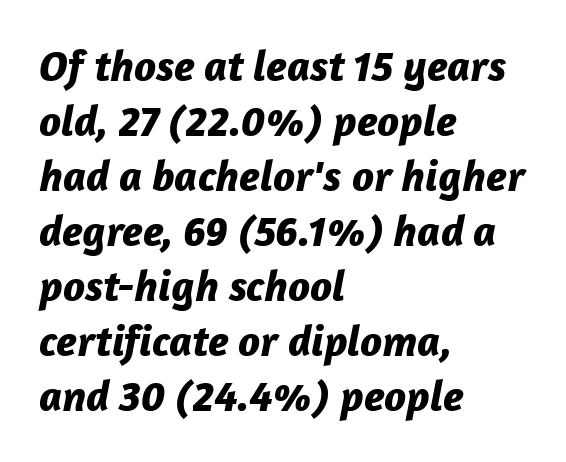
Is the block centered? No — it sits flush against the left margin. Underline: absent. Look at the tracking — it's just the regular setting, nothing added. Normally led — the rows are evenly, conventionally spaced. The sample has been set heavy, in full bold. These lines are rendered in a variable-pitch font.
